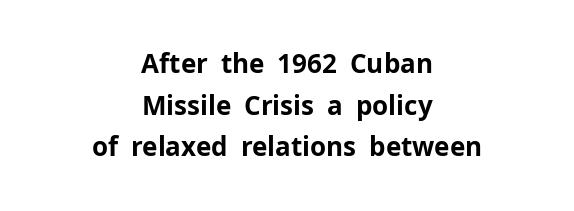
{"italic": "no", "bold": "yes", "underline": "no", "align": "center", "line_spacing": "normal", "line_spacing_ratio": 1.6, "letter_spacing": "normal", "letter_spacing_em": 0.0, "glyph_px": 26}
